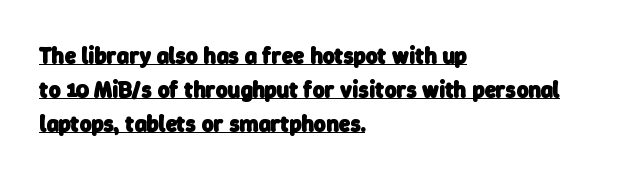
{"bold": "yes", "underline": "yes", "align": "left", "line_spacing": "normal", "line_spacing_ratio": 1.47, "letter_spacing": "normal", "letter_spacing_em": 0.0, "glyph_px": 23}
